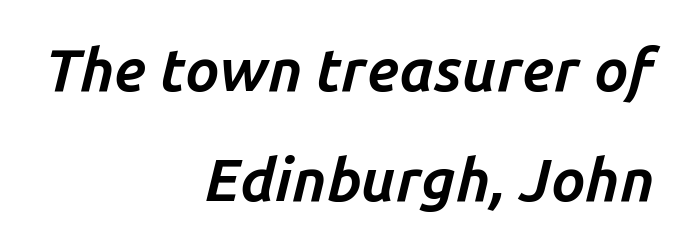
An italicized treatment has been applied to the whole sample. Strokes here are thick enough to call this a true bold. Observe the ordinary spacing: letters are neighbours, not strangers. The rendering uses natural spacing where letterforms have individual widths. The foot of each line stays bare and open. One-word summary of the alignment: right.
